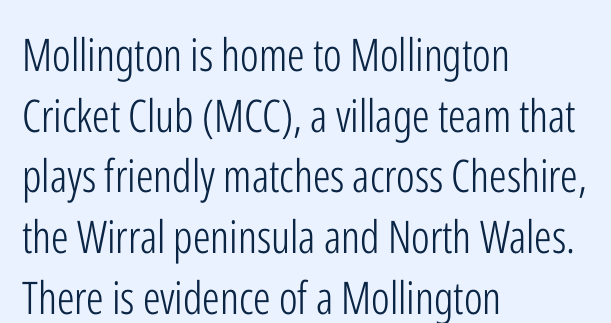
The image shows 45 px light, condensed sans-serif type, upright; set left-aligned, normal line spacing (1.35x), normal letter spacing, not underlined; low stroke contrast and a medium x-height.
